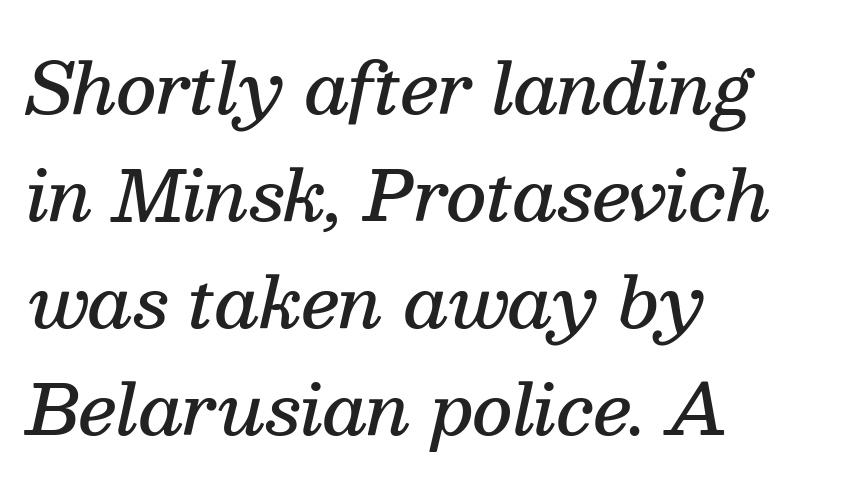
{"serif": "yes", "italic": "yes", "lean": "right", "slant_degrees": 13, "bold": "semi", "weight": "semibold", "width": "normal", "stroke_contrast": "medium", "x_height": "medium", "monospaced": "no", "underline": "no", "align": "left", "line_spacing": "normal", "line_spacing_ratio": 1.55, "letter_spacing": "normal", "letter_spacing_em": 0.0, "glyph_px": 69}
